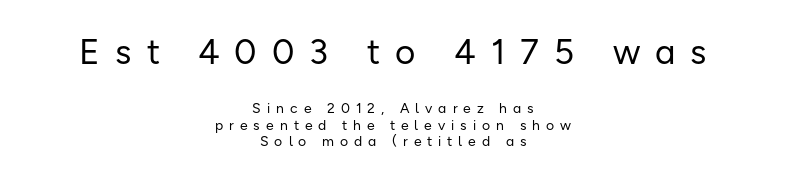
The image shows 35 px regular-weight sans-serif type, upright; set centered, line spacing 1.18x, unusually wide letter spacing (+0.43 em), not underlined; the first (top) block is 2.5x larger; low stroke contrast and a medium x-height.
